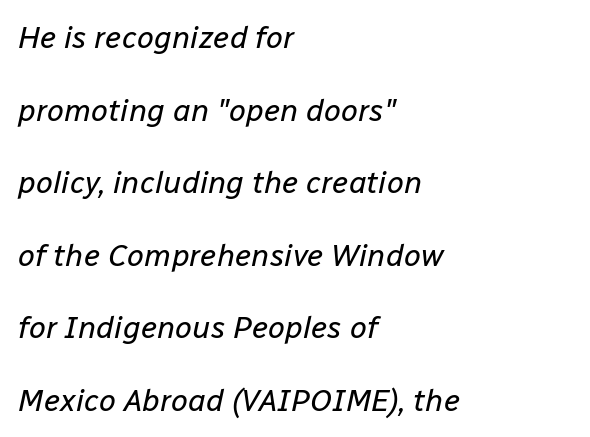
These lines keep a tight, regular rhythm from letter to letter. The font's italic variant was chosen for this text. Note the varied advance widths — an 'i' is clearly narrower than an 'm'. Airy leading. These lines are set flush left with a ragged right edge.
